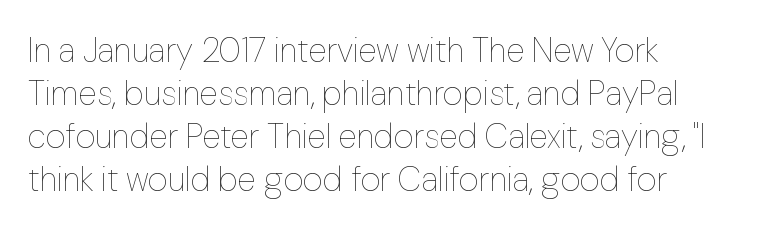
The image shows 34 px thin type, upright; set left-aligned, normal line spacing (1.26x), normal letter spacing, not underlined; low stroke contrast and a medium x-height.
